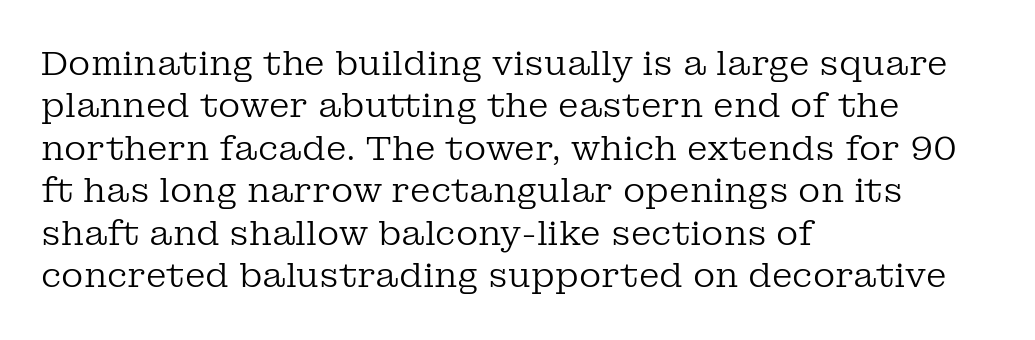
Descenders hang freely into open space. Words appear dense and cohesive because spacing is normal. Leading matches the norm, producing a regular column. Style check: upright.
